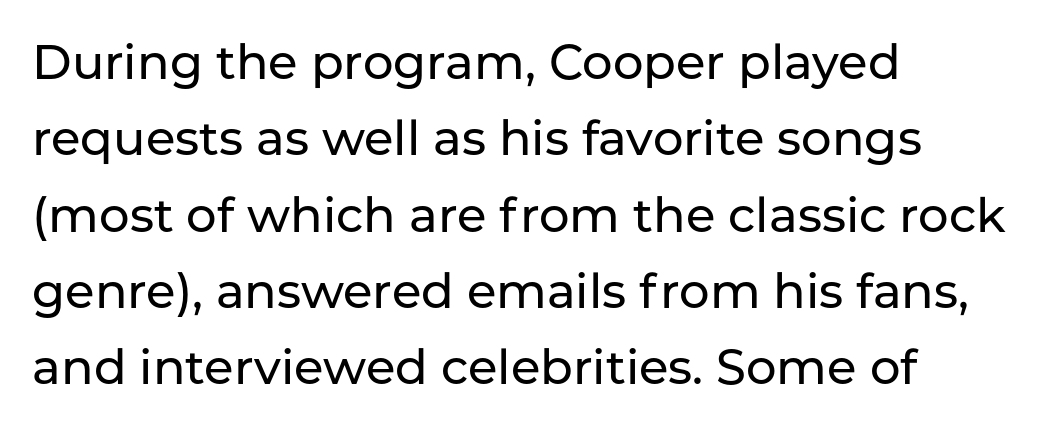
{"serif": "no", "italic": "no", "width": "normal", "stroke_contrast": "low", "x_height": "medium", "monospaced": "no", "underline": "no", "align": "left", "line_spacing": "normal", "line_spacing_ratio": 1.59, "letter_spacing": "normal", "letter_spacing_em": 0.0, "glyph_px": 48}
